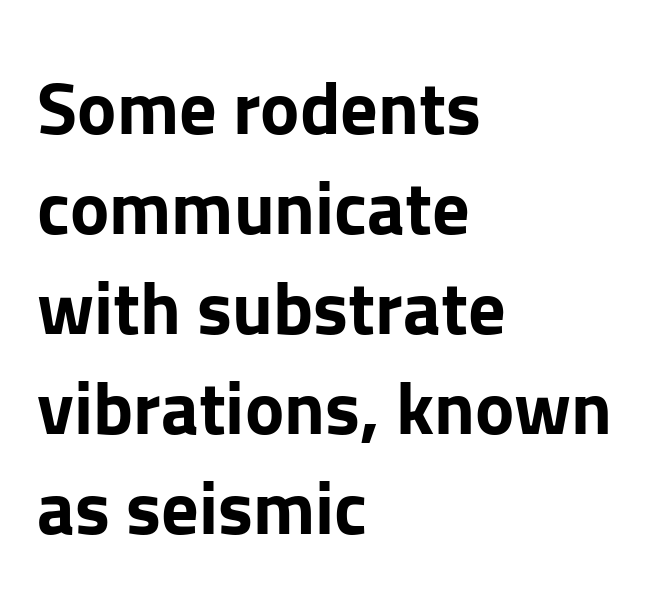
Character widths vary here, with narrow letters taking less room than wide ones. This rendering leaves character spacing at its baseline value. The string is rendered with underlining switched off. Every character sits straight up, as roman type does. The letters carry no serifs — their stems end cleanly without finishing strokes.
